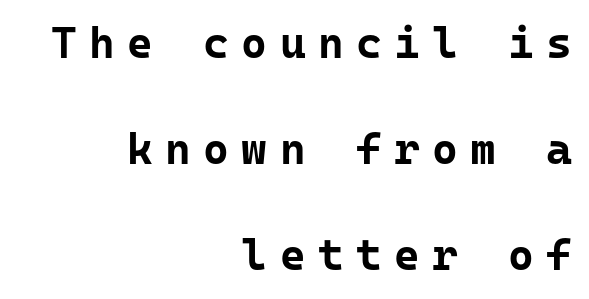
The image shows 44 px bold sans-serif type, upright, monospaced; set right-aligned, loose line spacing (2.41x), unusually wide letter spacing (+0.28 em), not underlined; low stroke contrast and a medium x-height.
